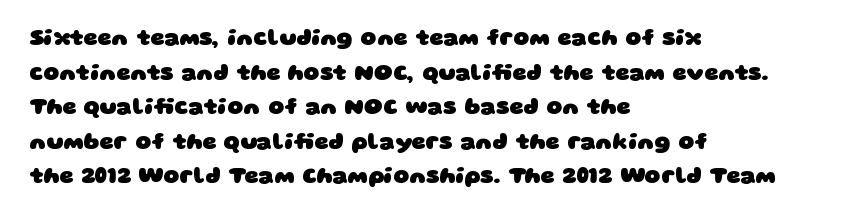
The image shows 22 px bold type; set left-aligned, normal line spacing (1.57x), normal letter spacing, not underlined.
